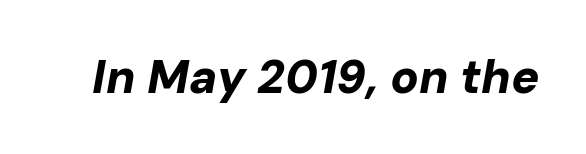
Q: Is the text bold? A: Yes.
Q: Is the text italic (slanted)? A: Yes, it leans right by about 10 degrees.
Q: Is the text underlined? A: No.
Q: Is the spacing between letters normal or unusually wide? A: Normal.
Q: Width (condensed, normal, or wide)? A: Normal.
Q: Stroke contrast? A: Low.
Q: x-height? A: Medium.
Q: Monospaced? A: No.
